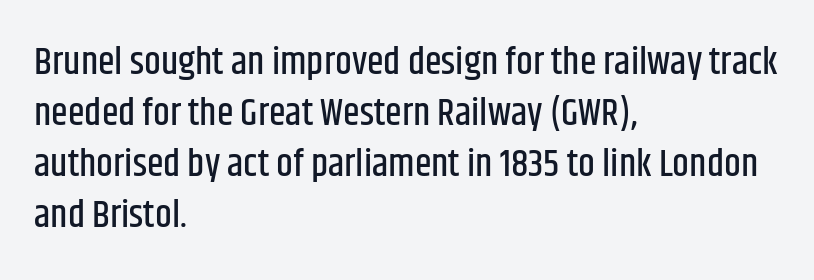
Q: Is the text italic (slanted)? A: No, it is upright.
Q: Is the typeface a serif or a sans-serif typeface? A: Sans-serif.
Q: Is the text underlined? A: No.
Q: How is the paragraph aligned? A: Left-aligned.
Q: Is the spacing between letters normal or unusually wide? A: Normal.
Q: Is the spacing between lines tight, normal or loose? A: Normal.
Q: Width (condensed, normal, or wide)? A: Condensed.
Q: Stroke contrast? A: Low.
Q: x-height? A: Large.
Q: Monospaced? A: No.
